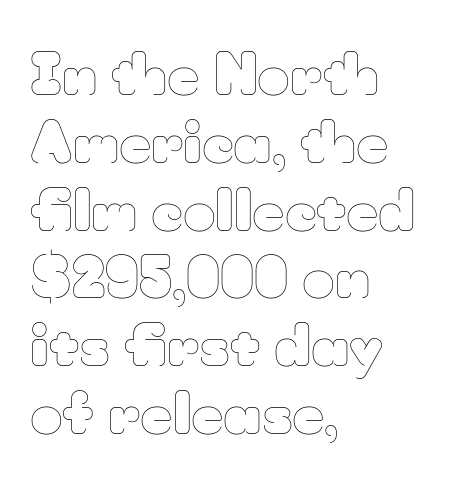
Weight: in the light-to-regular range. Where is the straight margin? On the left. There is no visible air inserted between adjacent glyphs. Plain, unruled lines of type.
